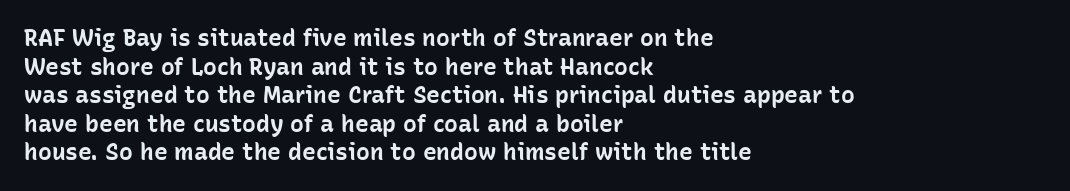
Every character sits straight up, as roman type does. Stroke thickness is high; the sample reads as a true bold. Inter-character spacing is left at the font's built-in metrics. Casual observation: everything's shoved over to the left. The specimen omits any rule beneath the text block's lines.
